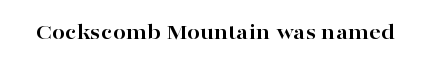
Notice how thick the strokes are: this is what a full bold looks like. In terms of letterspacing, this is plain default setting. The specimen omits any rule beneath the text block's lines. The lettering stays uniformly vertical, giving the passage a roman look.
